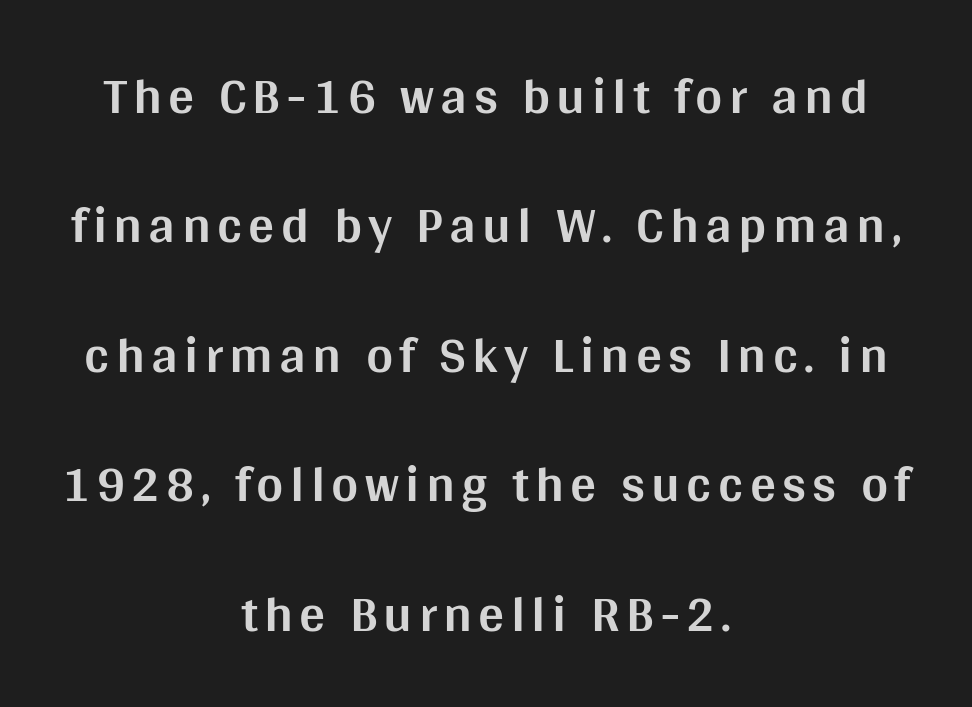
Q: Is the text bold? A: Yes.
Q: Is the text italic (slanted)? A: No, it is upright.
Q: Is the typeface a serif or a sans-serif typeface? A: Sans-serif.
Q: Is the text underlined? A: No.
Q: How is the paragraph aligned? A: Centered.
Q: Is the spacing between lines tight, normal or loose? A: Loose.
Q: Width (condensed, normal, or wide)? A: Normal.
Q: Stroke contrast? A: Medium.
Q: x-height? A: Large.
Q: Monospaced? A: No.
